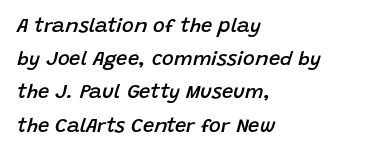
Q: Is the text bold? A: Semi-bold.
Q: Is the text italic (slanted)? A: Yes, it leans right by about 15 degrees.
Q: Is the text underlined? A: No.
Q: How is the paragraph aligned? A: Left-aligned.
Q: Is the spacing between letters normal or unusually wide? A: Normal.
Q: Is the spacing between lines tight, normal or loose? A: Normal.
